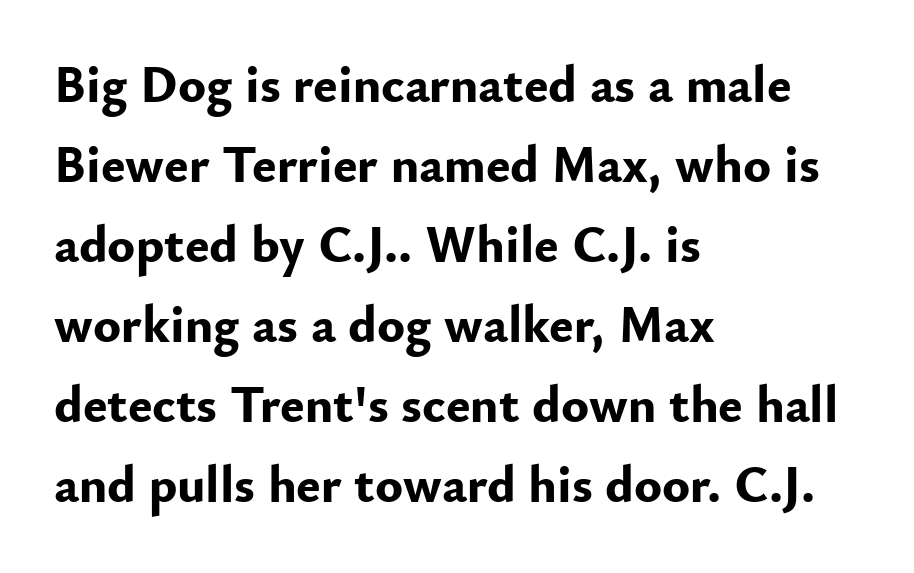
Q: Is the text bold? A: Yes.
Q: Is the text italic (slanted)? A: No, it is upright.
Q: Is the typeface a serif or a sans-serif typeface? A: Sans-serif.
Q: Is the text underlined? A: No.
Q: How is the paragraph aligned? A: Left-aligned.
Q: Is the spacing between letters normal or unusually wide? A: Normal.
Q: Is the spacing between lines tight, normal or loose? A: Normal.
Q: Width (condensed, normal, or wide)? A: Normal.
Q: Stroke contrast? A: Low.
Q: x-height? A: Small.
Q: Monospaced? A: No.
